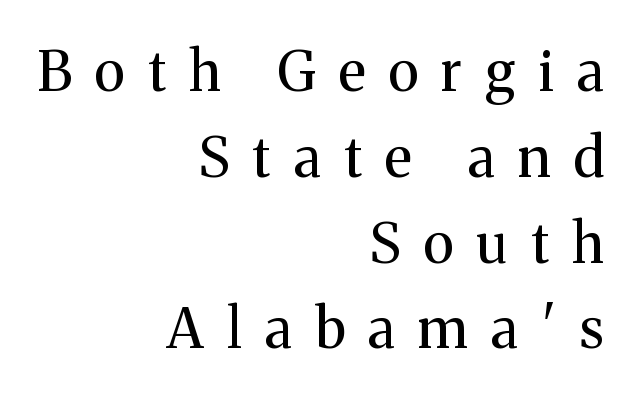
{"serif": "yes", "italic": "no", "bold": "no", "weight": "regular", "width": "normal", "stroke_contrast": "medium", "x_height": "medium", "monospaced": "no", "underline": "no", "align": "right", "line_spacing": "normal", "line_spacing_ratio": 1.56, "letter_spacing": "wide", "letter_spacing_em": 0.42, "glyph_px": 55}
